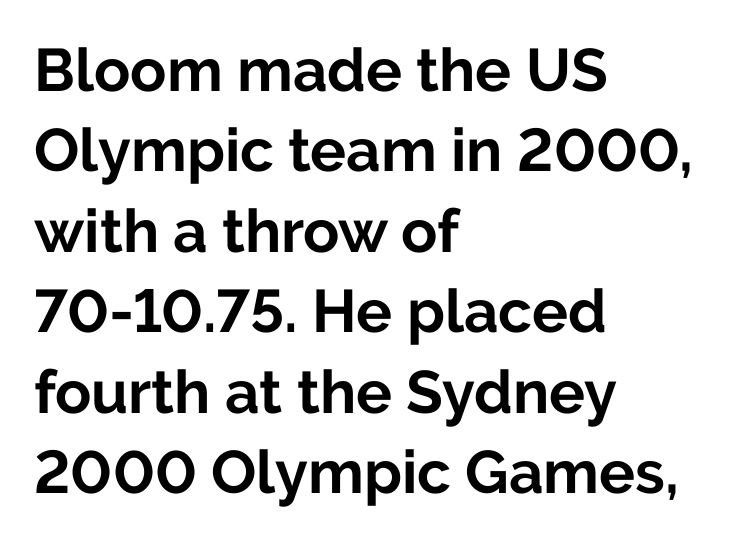
A typesetter would call this leading conventional body-copy spacing. Its strokes are broad and dark, the hallmark of bold type. No extra tracking has been applied to these lines. No feet cap the strokes, marking this as sans-serif type. Here the designer chose a conventional face with non-uniform glyph widths. Upright lettering throughout.
